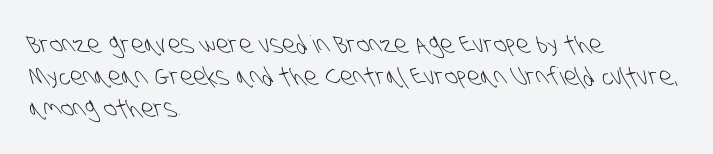
{"bold": "no", "underline": "no", "align": "left", "line_spacing": "normal", "line_spacing_ratio": 1.34, "letter_spacing": "normal", "letter_spacing_em": 0.0, "glyph_px": 24}
